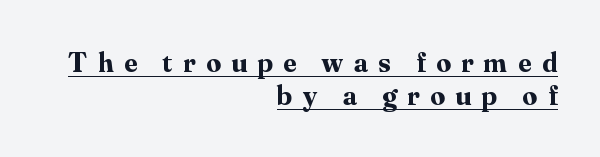
The passage shown is typeset with a serif family. Plenty of ink on the page — the face is bold. Descenders here cross a horizontal rule under the line. No italicization has been applied; the sample stays upright.
